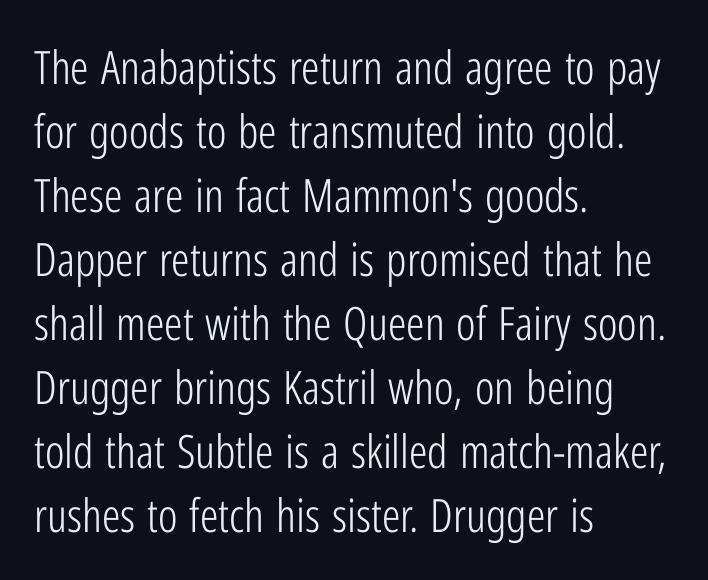
Q: Is the text bold? A: No.
Q: Is the text italic (slanted)? A: No, it is upright.
Q: Is the typeface a serif or a sans-serif typeface? A: Sans-serif.
Q: Is the text underlined? A: No.
Q: How is the paragraph aligned? A: Left-aligned.
Q: Is the spacing between letters normal or unusually wide? A: Normal.
Q: Is the spacing between lines tight, normal or loose? A: Normal.
Q: Width (condensed, normal, or wide)? A: Condensed.
Q: Stroke contrast? A: Low.
Q: x-height? A: Medium.
Q: Monospaced? A: No.
